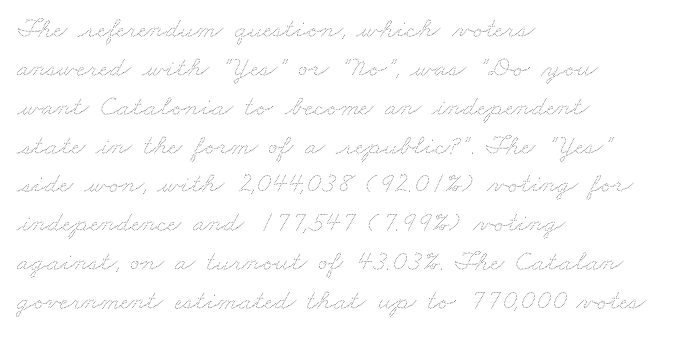
Q: Is the text bold? A: No.
Q: Is the text underlined? A: No.
Q: How is the paragraph aligned? A: Left-aligned.
Q: Is the spacing between letters normal or unusually wide? A: Normal.
Q: Is the spacing between lines tight, normal or loose? A: Normal.
Q: Width (condensed, normal, or wide)? A: Wide.
Q: Stroke contrast? A: Medium.
Q: x-height? A: Small.
Q: Monospaced? A: No.
